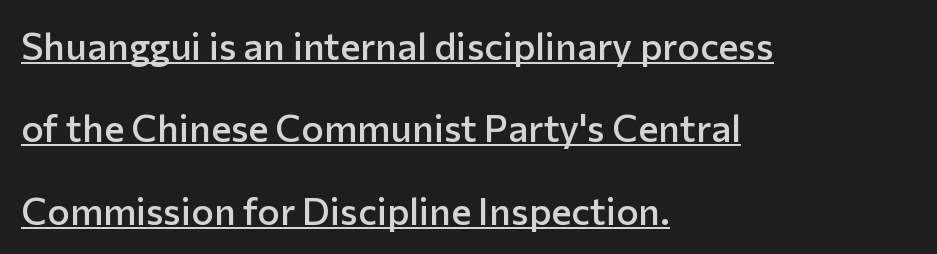
{"serif": "no", "italic": "no", "bold": "semi", "weight": "semibold", "width": "normal", "stroke_contrast": "low", "x_height": "medium", "monospaced": "no", "underline": "yes", "align": "left", "line_spacing": "loose", "line_spacing_ratio": 2.17, "letter_spacing": "normal", "letter_spacing_em": 0.0, "glyph_px": 38}
